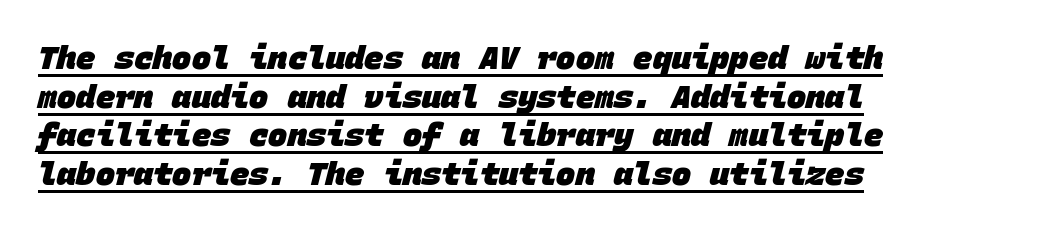
Q: Is the text bold? A: Yes.
Q: Is the typeface a serif or a sans-serif typeface? A: Sans-serif.
Q: Is the text underlined? A: Yes.
Q: How is the paragraph aligned? A: Left-aligned.
Q: Is the spacing between letters normal or unusually wide? A: Normal.
Q: Width (condensed, normal, or wide)? A: Normal.
Q: Stroke contrast? A: Low.
Q: x-height? A: Large.
Q: Monospaced? A: Yes.
